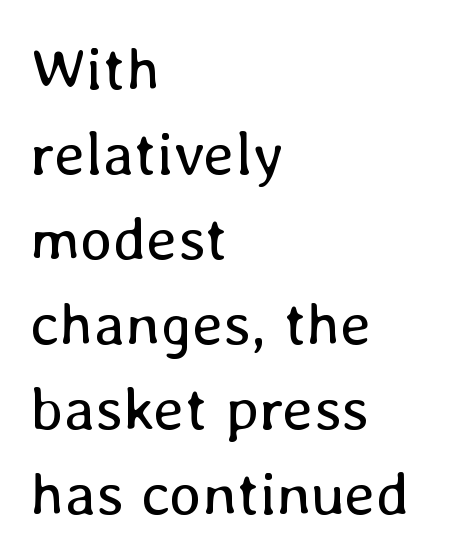
Q: Is the text bold? A: No.
Q: Is the text italic (slanted)? A: No, it is upright.
Q: Is the text underlined? A: No.
Q: How is the paragraph aligned? A: Left-aligned.
Q: Is the spacing between letters normal or unusually wide? A: Normal.
Q: Is the spacing between lines tight, normal or loose? A: Normal.
Q: Width (condensed, normal, or wide)? A: Normal.
Q: Stroke contrast? A: Low.
Q: x-height? A: Medium.
Q: Monospaced? A: No.
